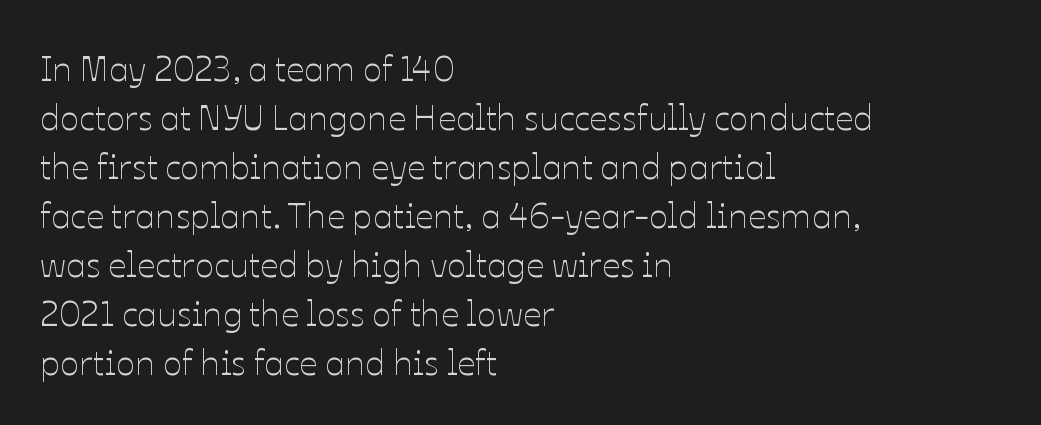
The paragraph shown leans on its left margin. Looks like regular typesetting: each glyph gets only the width it needs. Beneath every word, the page is bare. A quiet, ordinary-to-light weight characterises the typeface. The typography opts for an upright posture over an oblique one.
